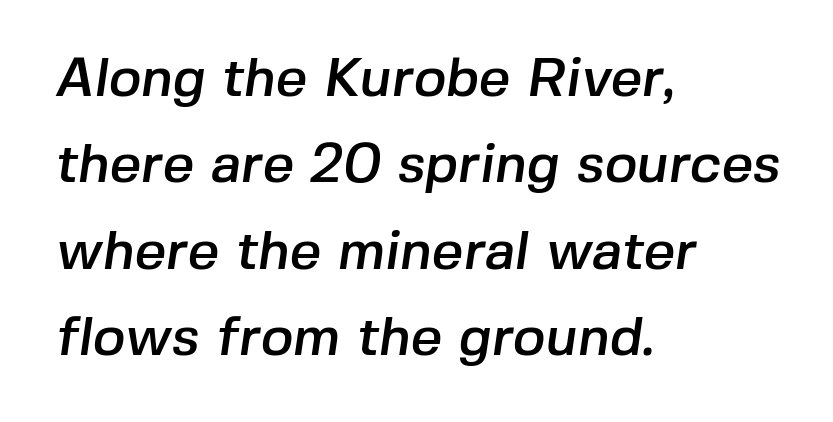
{"serif": "no", "width": "normal", "stroke_contrast": "low", "x_height": "medium", "monospaced": "no", "underline": "no", "align": "left", "line_spacing": "normal", "line_spacing_ratio": 1.57, "letter_spacing": "normal", "letter_spacing_em": 0.0, "glyph_px": 55}
